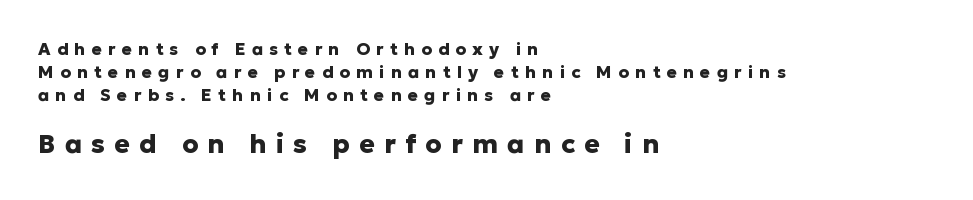
Q: Is the text bold? A: Yes.
Q: Is the text italic (slanted)? A: No, it is upright.
Q: Is the text underlined? A: No.
Q: How is the paragraph aligned? A: Left-aligned.
Q: Is the spacing between letters normal or unusually wide? A: Unusually wide.
Q: Is the spacing between lines tight, normal or loose? A: Normal.
Q: Which block of text is set in a larger size, the first (top) or the second (bottom)? A: The second (bottom) one.
